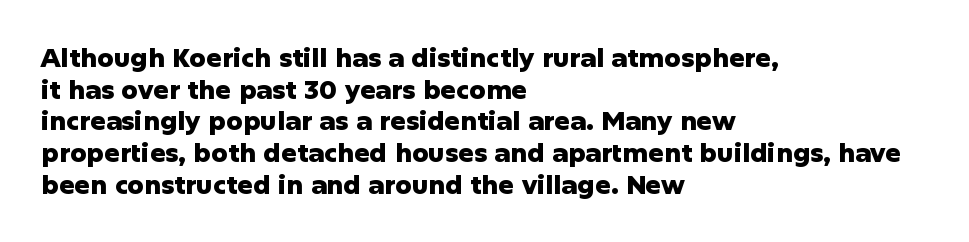
{"italic": "no", "bold": "yes", "underline": "no", "align": "left", "line_spacing_ratio": 1.22, "letter_spacing": "normal", "letter_spacing_em": 0.0, "glyph_px": 26}
